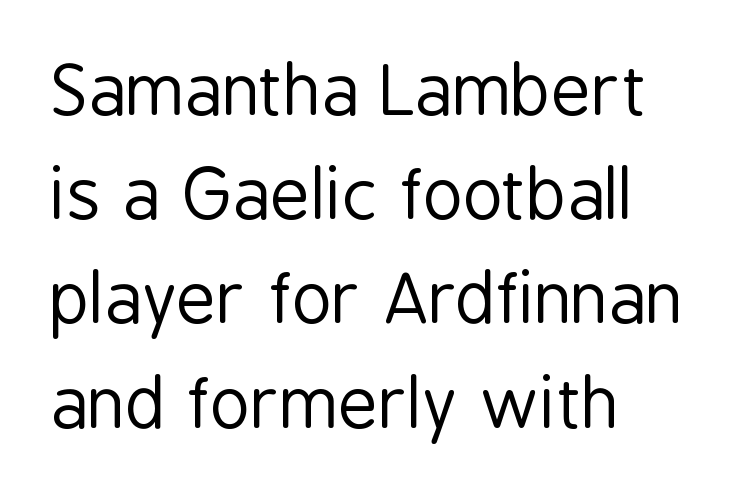
The image shows 69 px regular-weight, condensed sans-serif type, upright; set left-aligned, normal line spacing (1.51x), normal letter spacing, not underlined; low stroke contrast and a medium x-height.
